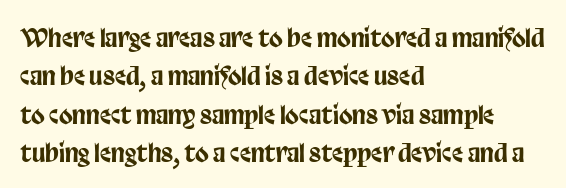
These lines stack with their left ends in a neat column. This is the regular roman posture of the typeface. Leading matches the norm, producing a regular column. No extra tracking has been applied to these lines. Type without underlining.
